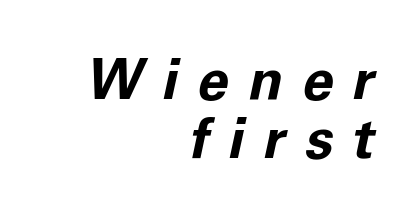
Casual observation: everything's shoved over to the right. The rendering uses natural spacing where letterforms have individual widths. Compared with an ordinary text face, these strokes are far heavier — a full bold. Any mark beneath the type? The region is blank.
